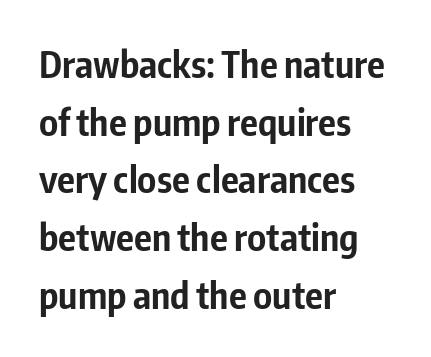
Q: Is the text bold? A: Yes.
Q: Is the text italic (slanted)? A: No, it is upright.
Q: Is the typeface a serif or a sans-serif typeface? A: Sans-serif.
Q: Is the text underlined? A: No.
Q: How is the paragraph aligned? A: Left-aligned.
Q: Is the spacing between letters normal or unusually wide? A: Normal.
Q: Is the spacing between lines tight, normal or loose? A: Normal.
Q: Width (condensed, normal, or wide)? A: Condensed.
Q: Stroke contrast? A: Low.
Q: x-height? A: Medium.
Q: Monospaced? A: No.
